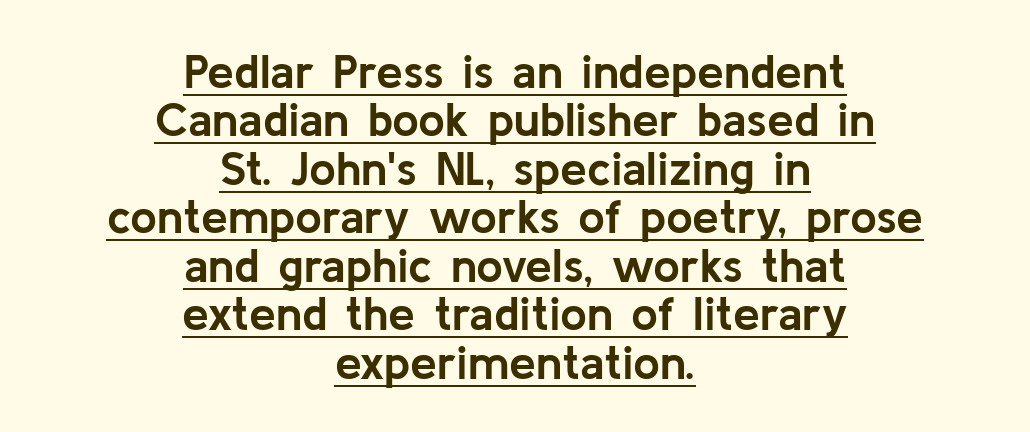
The image shows 48 px semibold sans-serif type, upright; set centered, tight line spacing (1.01x), normal letter spacing, underlined; low stroke contrast and a medium x-height.
